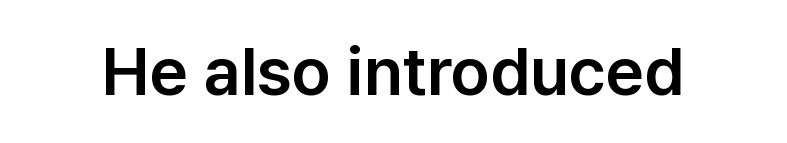
Each letter's strokes conclude bluntly, with no projecting serifs. Note the varied advance widths — an 'i' is clearly narrower than an 'm'. The rendering keeps characters at their native spacing. The space beneath each line is pristine and unruled.
